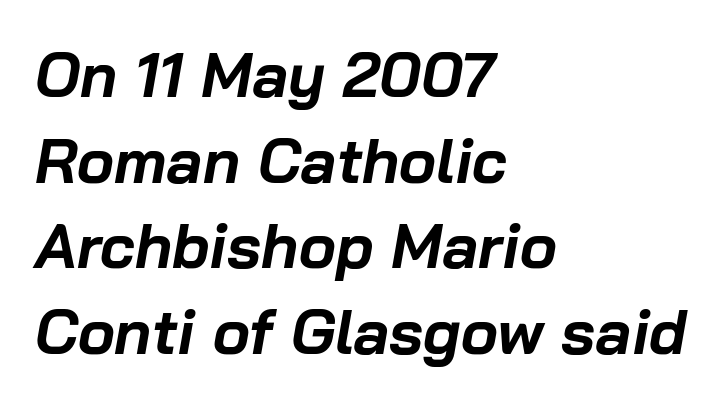
Q: Is the text bold? A: Yes.
Q: Is the text italic (slanted)? A: Yes, it leans right by about 10 degrees.
Q: Is the text underlined? A: No.
Q: How is the paragraph aligned? A: Left-aligned.
Q: Is the spacing between letters normal or unusually wide? A: Normal.
Q: Is the spacing between lines tight, normal or loose? A: Normal.
Q: Width (condensed, normal, or wide)? A: Normal.
Q: Stroke contrast? A: Low.
Q: x-height? A: Medium.
Q: Monospaced? A: No.
